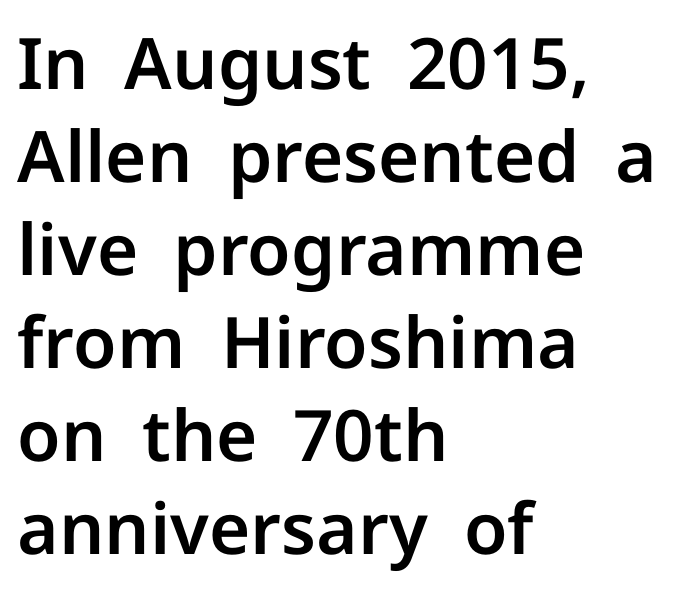
Q: Is the text italic (slanted)? A: No, it is upright.
Q: Is the typeface a serif or a sans-serif typeface? A: Sans-serif.
Q: Is the text underlined? A: No.
Q: How is the paragraph aligned? A: Left-aligned.
Q: Is the spacing between letters normal or unusually wide? A: Normal.
Q: Is the spacing between lines tight, normal or loose? A: Normal.
Q: Width (condensed, normal, or wide)? A: Normal.
Q: Stroke contrast? A: Low.
Q: x-height? A: Medium.
Q: Monospaced? A: No.
